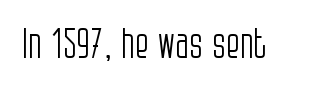
Honestly, the letter spacing is just normal — you wouldn't notice it. Plain, unruled lines of type. Characters remain perfectly vertical along every line. Think standard paragraph weight, or any step lighter than that. The designer went with a sans here, leaving each stem footless.
